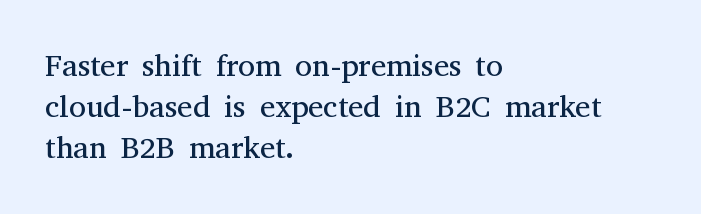
The baseline area is clear. Looks like regular typesetting: each glyph gets only the width it needs. These lines are set flush left with a ragged right edge. Stroke thickness stays within the range of a standard reading face or lighter. Leading matches the norm, producing a regular column.
